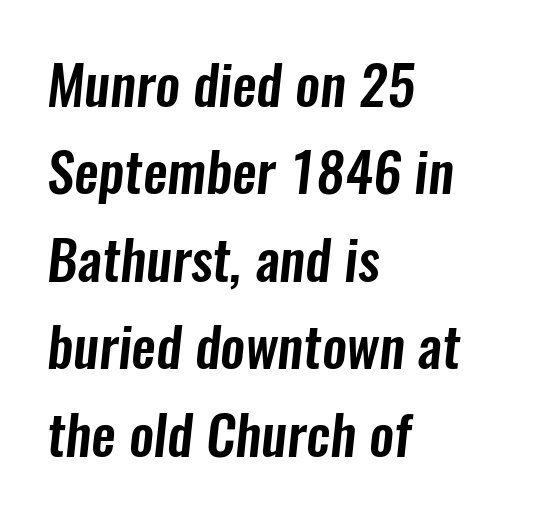
The image shows 55 px condensed sans-serif type; set left-aligned, normal line spacing (1.59x), normal letter spacing, not underlined; low stroke contrast and a medium x-height.
